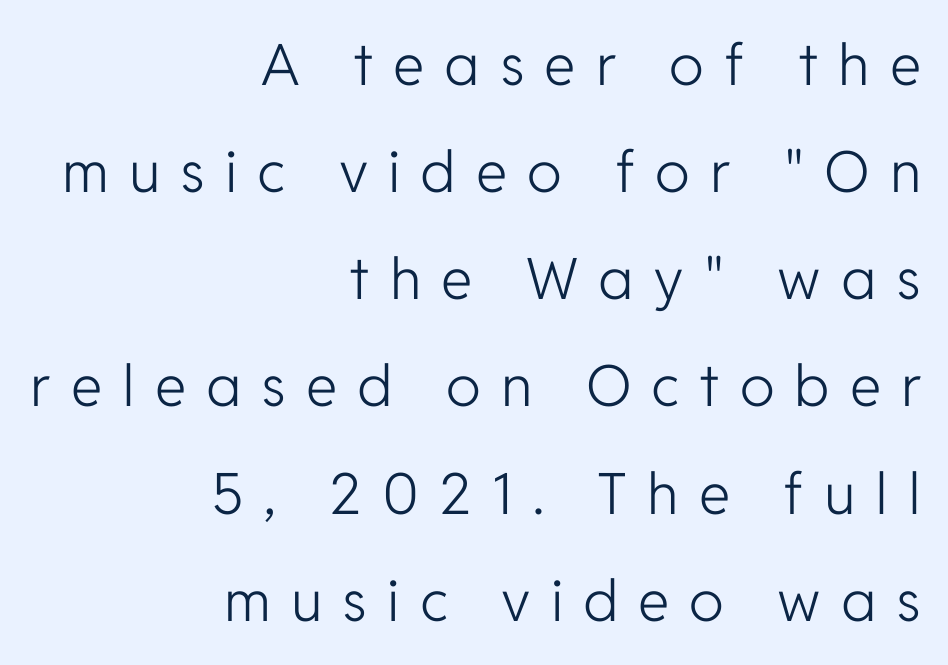
Q: Is the text bold? A: No.
Q: Is the text italic (slanted)? A: No, it is upright.
Q: Is the typeface a serif or a sans-serif typeface? A: Sans-serif.
Q: Is the text underlined? A: No.
Q: How is the paragraph aligned? A: Right-aligned.
Q: Is the spacing between letters normal or unusually wide? A: Unusually wide.
Q: Width (condensed, normal, or wide)? A: Normal.
Q: Stroke contrast? A: Low.
Q: x-height? A: Medium.
Q: Monospaced? A: No.
